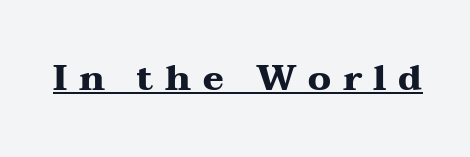
Weight check: bold — yes, fully. Spacing verdict: proportional, widths tailored to each character. The rendered words wear a rule along their underside. Posture: vertical. The text was rendered using a seriffed face with decorative stroke endings.
